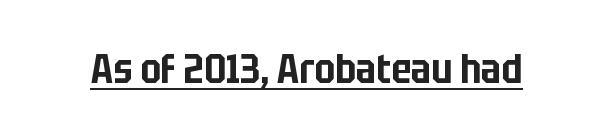
{"serif": "no", "italic": "no", "width": "condensed", "stroke_contrast": "low", "x_height": "large", "monospaced": "no", "underline": "yes", "letter_spacing": "normal", "letter_spacing_em": 0.0, "glyph_px": 40}
